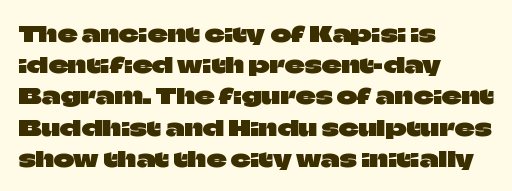
Q: Is the text italic (slanted)? A: No, it is upright.
Q: Is the text underlined? A: No.
Q: How is the paragraph aligned? A: Left-aligned.
Q: Is the spacing between letters normal or unusually wide? A: Normal.
Q: Is the spacing between lines tight, normal or loose? A: Normal.
